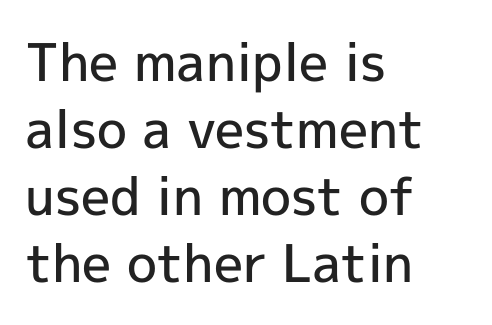
This is roman type, the default non-slanted kind. This sample uses plain, unmodified letter spacing. Just letters on the line, the space beneath them empty. A typesetter would label this face a sans.
